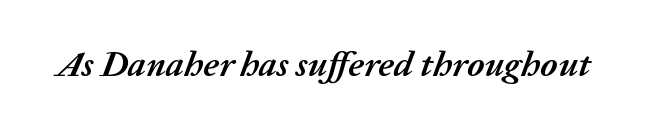
The image shows 36 px semibold type, italic (leaning right); set normal letter spacing, not underlined; medium stroke contrast and a medium x-height.
